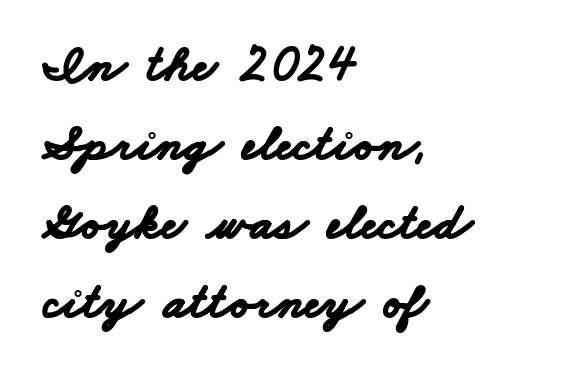
Tracking value appears to be zero — textbook default spacing. Baseline-to-baseline distance is the conventional proportion of letter height. Note the varied advance widths — an 'i' is clearly narrower than an 'm'. Clear beneath every line of the passage.
